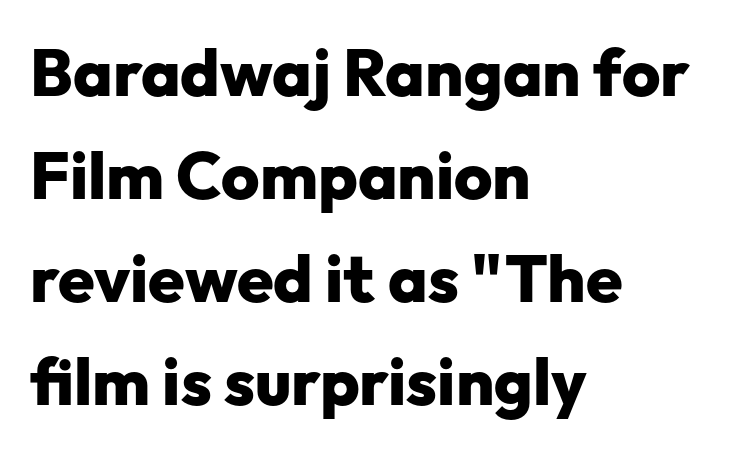
The image shows 66 px heavy sans-serif type, upright; set left-aligned, normal line spacing (1.56x), normal letter spacing, not underlined; low stroke contrast and a medium x-height.
